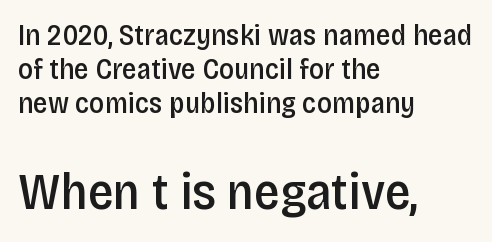
Q: Is the text bold? A: Semi-bold.
Q: Is the text italic (slanted)? A: No, it is upright.
Q: Is the typeface a serif or a sans-serif typeface? A: Sans-serif.
Q: Is the text underlined? A: No.
Q: How is the paragraph aligned? A: Left-aligned.
Q: Is the spacing between letters normal or unusually wide? A: Normal.
Q: Which block of text is set in a larger size, the first (top) or the second (bottom)? A: The second (bottom) one.
Q: Width (condensed, normal, or wide)? A: Condensed.
Q: Stroke contrast? A: Low.
Q: x-height? A: Large.
Q: Monospaced? A: No.
